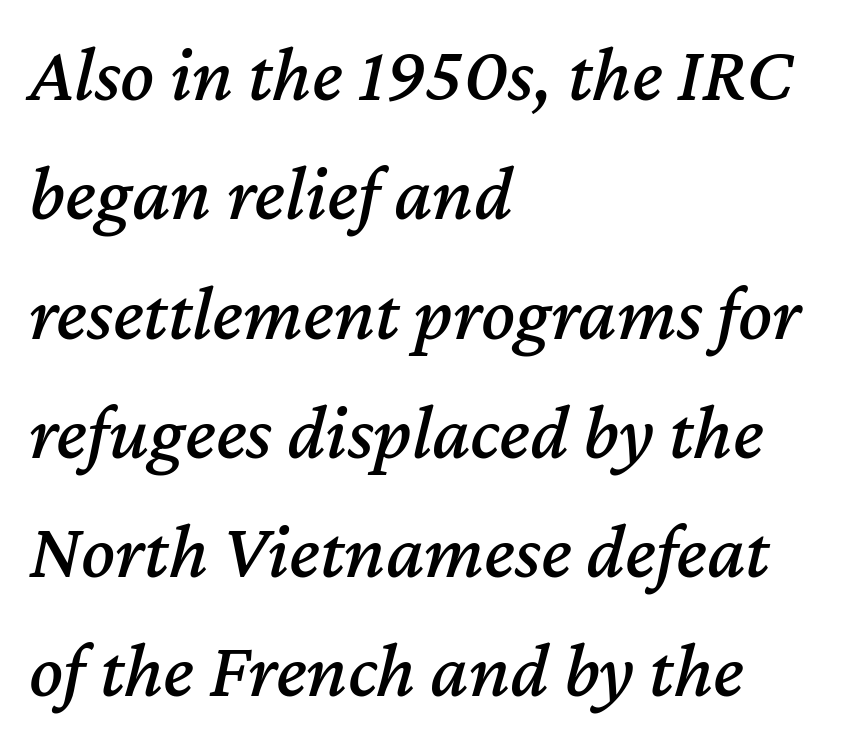
The passage shown leans; its letterforms are oblique. A student would call this left alignment; a typographer would say flush left, rag right. Only glyphs here, with clear space below each row. This sample has the flowing, uneven cadence of proportional lettering.
